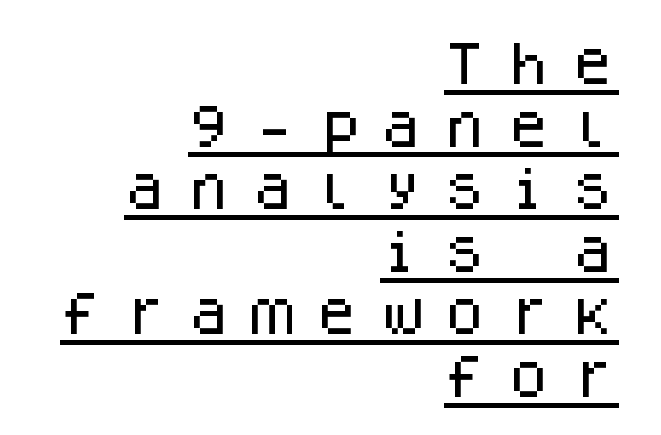
The image shows 46 px sans-serif type, upright, monospaced; set right-aligned, normal line spacing (1.36x), unusually wide letter spacing (+0.39 em), underlined; low stroke contrast and a large x-height.
